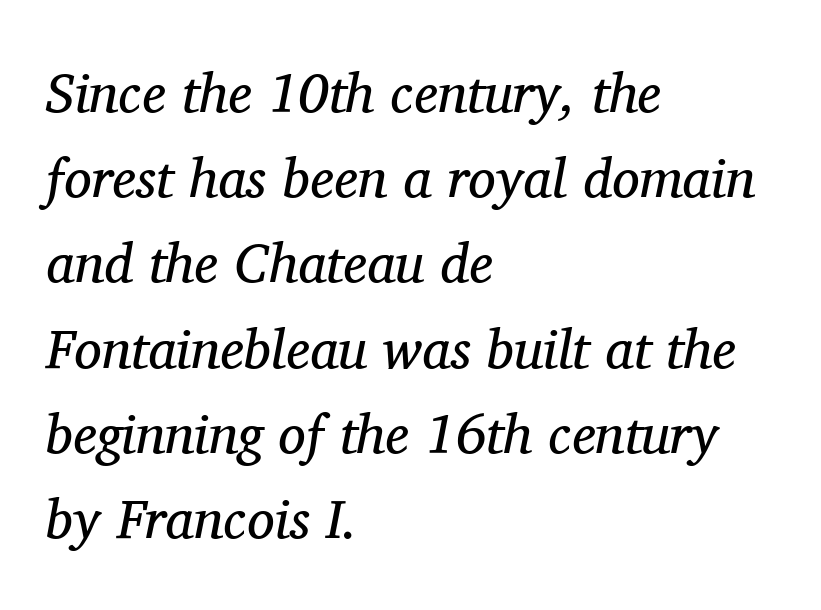
The image shows 55 px regular-weight serif type, italic (leaning right); set left-aligned, normal line spacing (1.55x), normal letter spacing, not underlined; medium stroke contrast and a medium x-height.
